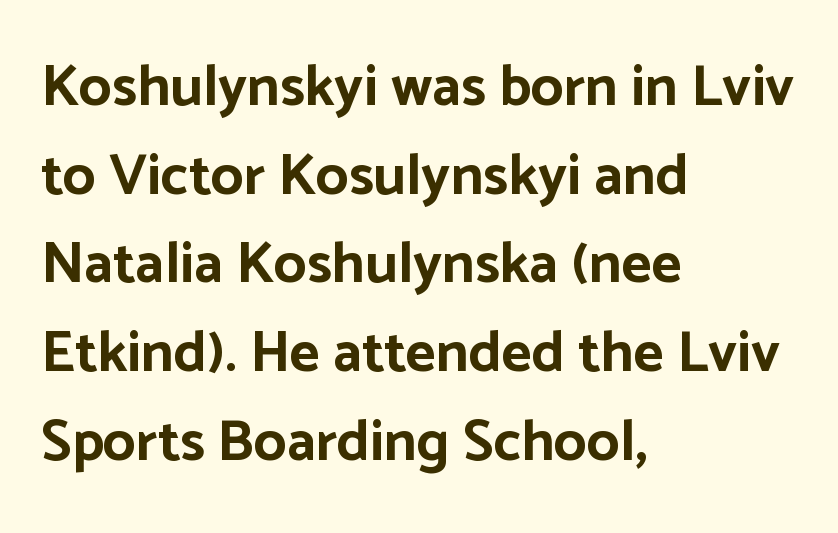
Q: Is the text bold? A: Yes.
Q: Is the text italic (slanted)? A: No, it is upright.
Q: Is the typeface a serif or a sans-serif typeface? A: Sans-serif.
Q: Is the text underlined? A: No.
Q: How is the paragraph aligned? A: Left-aligned.
Q: Is the spacing between letters normal or unusually wide? A: Normal.
Q: Is the spacing between lines tight, normal or loose? A: Normal.
Q: Width (condensed, normal, or wide)? A: Normal.
Q: Stroke contrast? A: Low.
Q: x-height? A: Medium.
Q: Monospaced? A: No.
